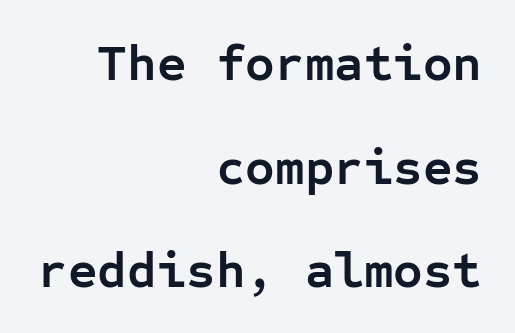
{"serif": "no", "italic": "no", "bold": "yes", "weight": "semibold", "width": "normal", "stroke_contrast": "low", "x_height": "medium", "monospaced": "yes", "underline": "no", "align": "right", "line_spacing": "loose", "line_spacing_ratio": 2.03, "letter_spacing": "normal", "letter_spacing_em": 0.0, "glyph_px": 51}
